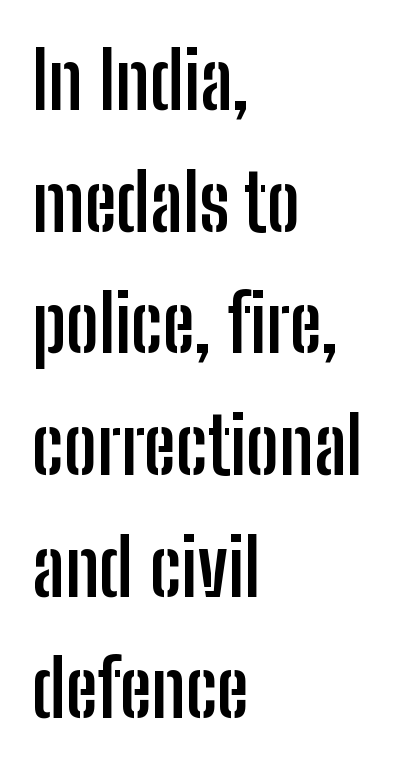
Bold? Absolutely — the strokes are thick and heavy. The letters stand upright; this is a roman face. Spacing between characters is what you'd get straight out of the box. Interline gaps are of average width in this sample.
